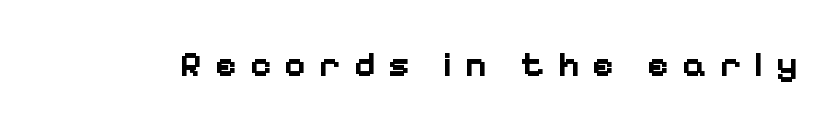
The image shows 36 px bold sans-serif type, upright; set unusually wide letter spacing (+0.36 em), not underlined; low stroke contrast and a medium x-height.
